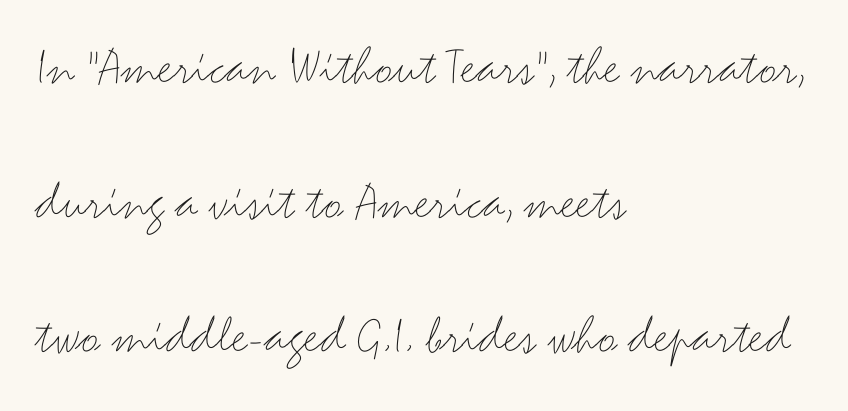
What kind of face is this? One without serifs — a sans. Descenders are the only things crossing below the line. A quiet, ordinary-to-light weight characterises the typeface. Caption: multi-line text, flush left, ragged right. You could not count columns in this text — the font is proportionally spaced. Tracking value appears to be zero — textbook default spacing.
